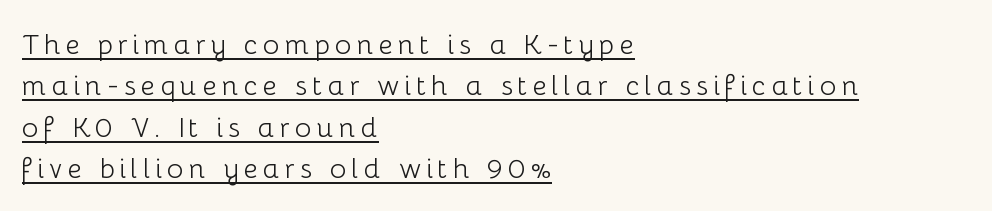
{"serif": "no", "italic": "no", "bold": "no", "weight": "light", "width": "normal", "stroke_contrast": "low", "x_height": "medium", "monospaced": "no", "underline": "yes", "align": "left", "line_spacing": "normal", "line_spacing_ratio": 1.48, "glyph_px": 28}
